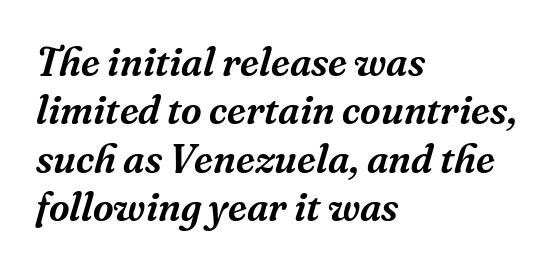
The rendering shows small feet on the letterforms — a serif design. Reading down the block, your eye returns to a fixed left position each line. You could not count columns in this text — the font is proportionally spaced. Characters are canted at an angle relative to the baseline's perpendicular. Honestly, there is no underline to notice here at all. These lines keep a tight, regular rhythm from letter to letter.
